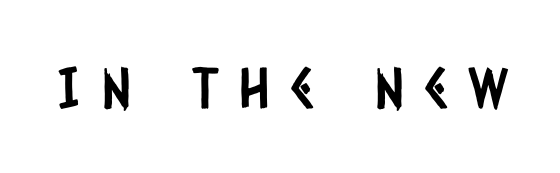
{"serif": "no", "width": "condensed", "stroke_contrast": "low", "x_height": "large", "monospaced": "no", "underline": "no", "letter_spacing": "wide", "letter_spacing_em": 0.37, "glyph_px": 56}
